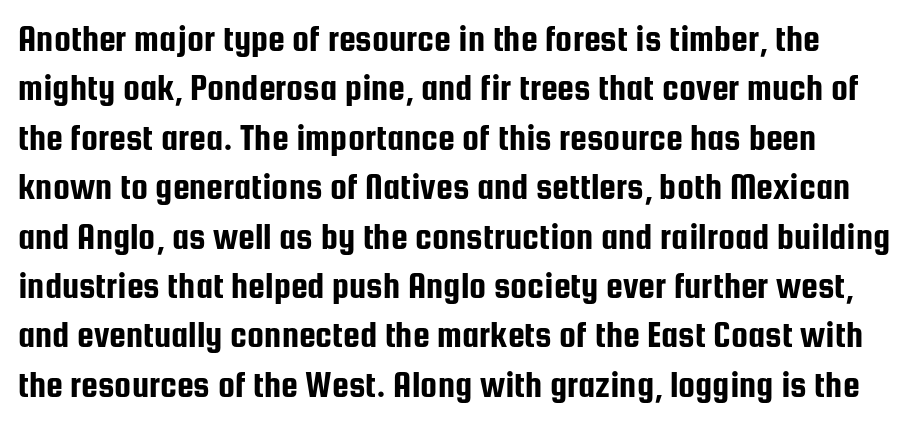
Q: Is the text italic (slanted)? A: No, it is upright.
Q: Is the typeface a serif or a sans-serif typeface? A: Sans-serif.
Q: Is the text underlined? A: No.
Q: Is the spacing between letters normal or unusually wide? A: Normal.
Q: Is the spacing between lines tight, normal or loose? A: Normal.
Q: Width (condensed, normal, or wide)? A: Condensed.
Q: Stroke contrast? A: Low.
Q: x-height? A: Medium.
Q: Monospaced? A: No.
